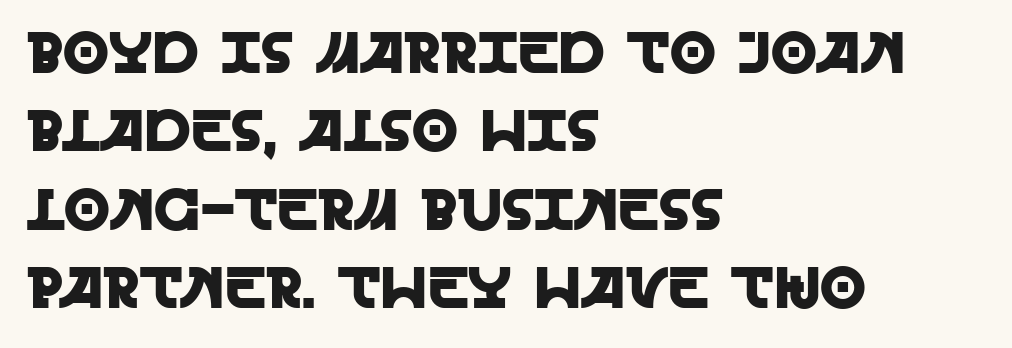
Reading down the column, the eye jumps a familiar distance to each next line. Look at the tracking — it's just the regular setting, nothing added. The passage is arranged the way most books set body copy — flush left. The text was rendered using a sans face with plain stroke endings.
